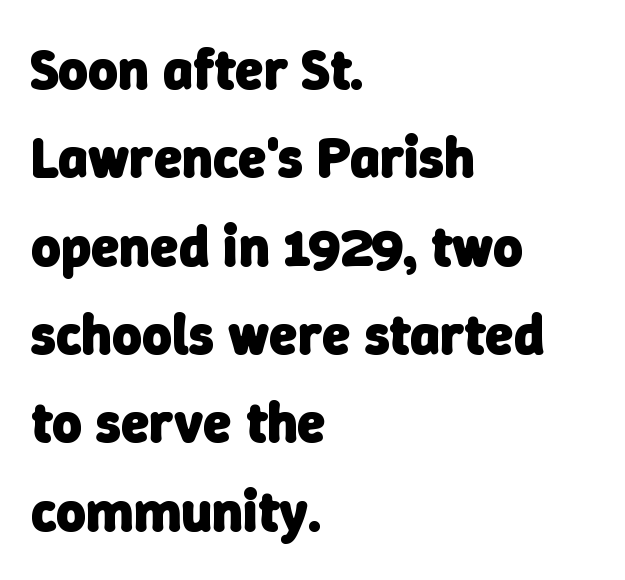
Tracking here is standard; glyphs follow each other at the usual distance. These lines carry a lot of weight — the face is fully bold. The words here are not underlined. A student would call this left alignment; a typographer would say flush left, rag right.
